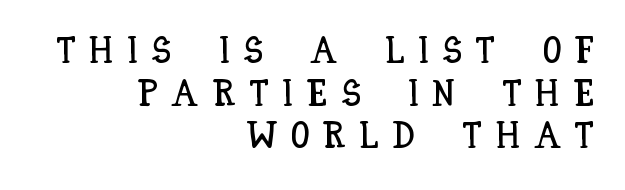
The image shows 37 px condensed type, upright; set right-aligned, tight line spacing (1.15x), unusually wide letter spacing (+0.37 em), not underlined; low stroke contrast and a large x-height.
